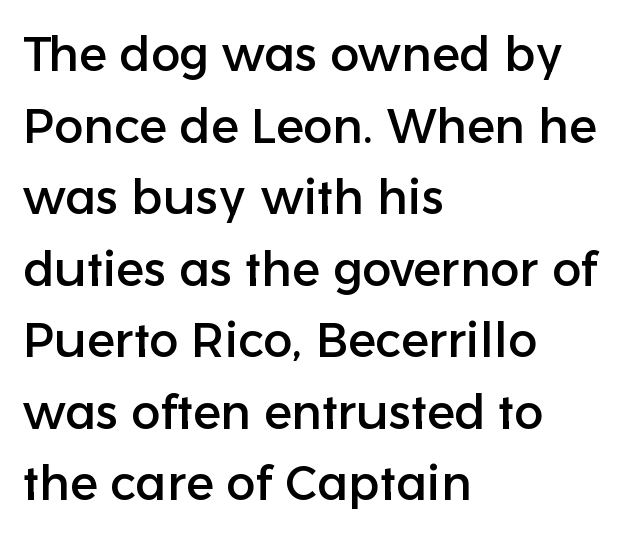
{"serif": "no", "italic": "no", "width": "normal", "stroke_contrast": "low", "x_height": "medium", "monospaced": "no", "underline": "no", "align": "left", "line_spacing": "normal", "line_spacing_ratio": 1.46, "letter_spacing": "normal", "letter_spacing_em": 0.0, "glyph_px": 49}
